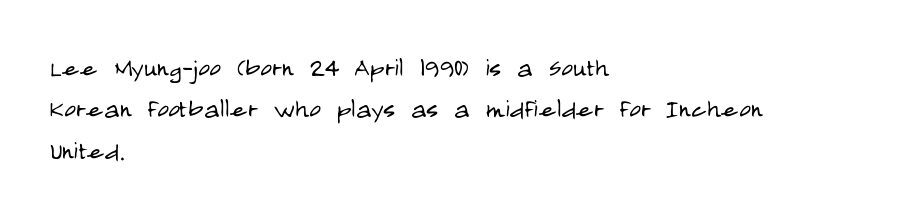
Q: Is the text bold? A: No.
Q: Is the text italic (slanted)? A: No, it is upright.
Q: Is the typeface a serif or a sans-serif typeface? A: Sans-serif.
Q: Is the text underlined? A: No.
Q: How is the paragraph aligned? A: Left-aligned.
Q: Is the spacing between letters normal or unusually wide? A: Normal.
Q: Is the spacing between lines tight, normal or loose? A: Normal.
Q: Width (condensed, normal, or wide)? A: Condensed.
Q: Stroke contrast? A: Low.
Q: x-height? A: Large.
Q: Monospaced? A: No.
